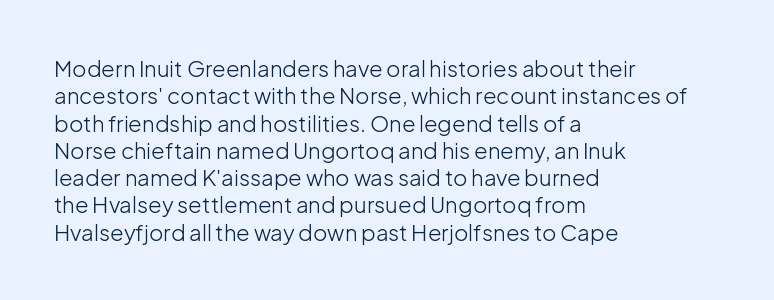
Rendered with straight, roman letterforms. Weight: not bold — regular or lighter. Words appear dense and cohesive because spacing is normal. Horizontal alignment here is leftward, the default for most running prose. A clean baseline with only descenders dipping below it.
